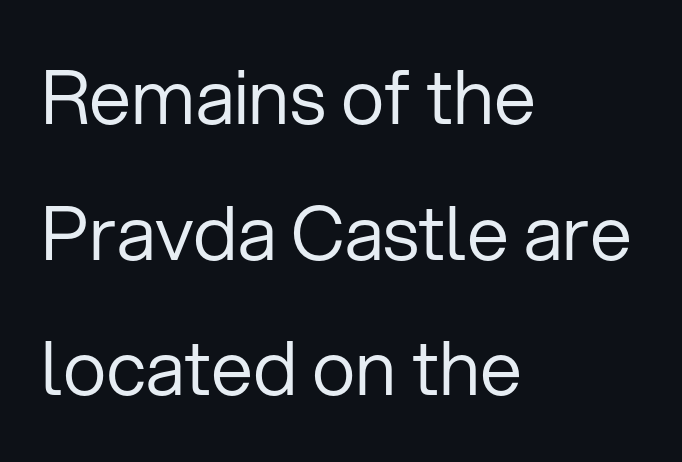
The image shows 75 px regular-weight sans-serif type, upright; set left-aligned, line spacing 1.81x, normal letter spacing, not underlined; low stroke contrast and a medium x-height.
